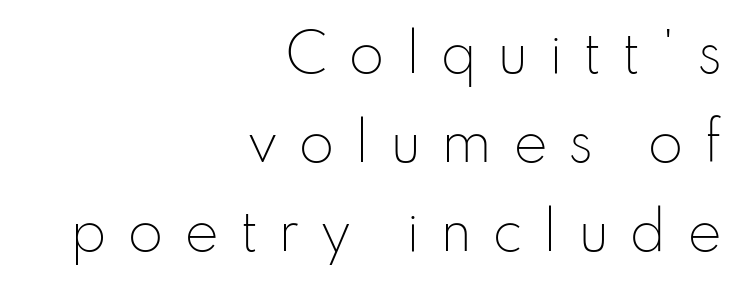
Q: Is the text bold? A: No.
Q: Is the text italic (slanted)? A: No, it is upright.
Q: Is the typeface a serif or a sans-serif typeface? A: Sans-serif.
Q: Is the text underlined? A: No.
Q: How is the paragraph aligned? A: Right-aligned.
Q: Is the spacing between letters normal or unusually wide? A: Unusually wide.
Q: Width (condensed, normal, or wide)? A: Normal.
Q: Stroke contrast? A: Low.
Q: x-height? A: Small.
Q: Monospaced? A: No.
